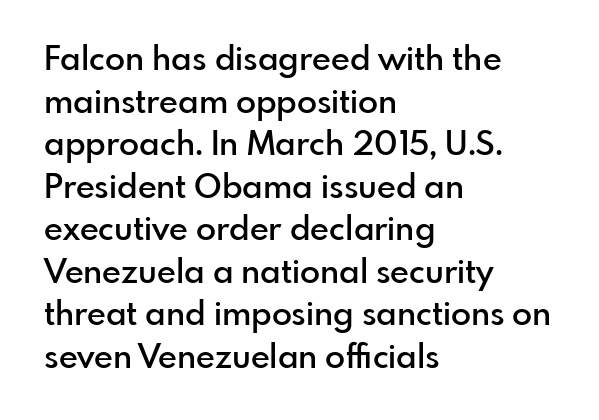
The image shows 33 px semibold sans-serif type, upright; set left-aligned, normal line spacing (1.29x), normal letter spacing, not underlined; low stroke contrast and a small x-height.
